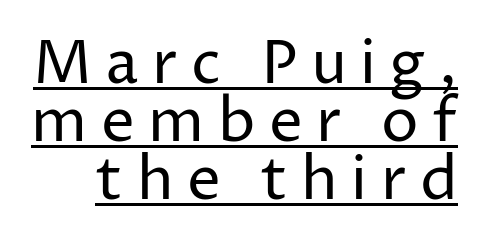
Q: Is the text bold? A: No.
Q: Is the text italic (slanted)? A: No, it is upright.
Q: Is the typeface a serif or a sans-serif typeface? A: Sans-serif.
Q: Is the text underlined? A: Yes.
Q: Is the spacing between letters normal or unusually wide? A: Unusually wide.
Q: Is the spacing between lines tight, normal or loose? A: Tight.
Q: Width (condensed, normal, or wide)? A: Normal.
Q: Stroke contrast? A: Low.
Q: x-height? A: Medium.
Q: Monospaced? A: No.
